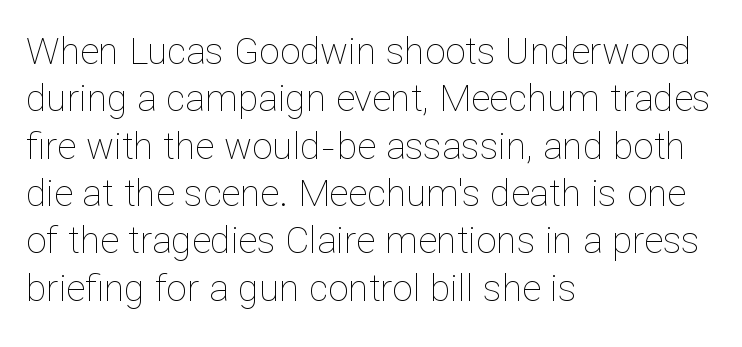
Weight: in the light-to-regular range. Default kerning and tracking; the words read as compact shapes. Any mark beneath the type? The region is blank. The lettering stays uniformly vertical, giving the passage a roman look.
